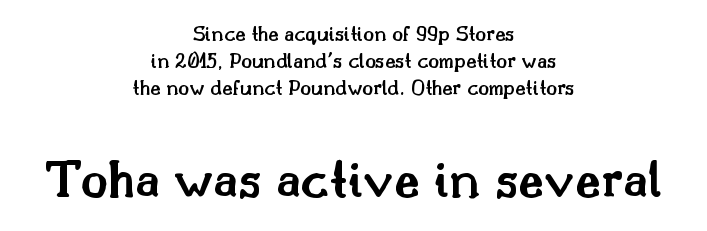
Each letter keeps its own natural width here, so spacing adapts to shape. Yep, those are serifs on the letters. The strip under each line holds only bare page. Semibold letterforms, between regular and bold. The passage shown has conventional tracking throughout.
